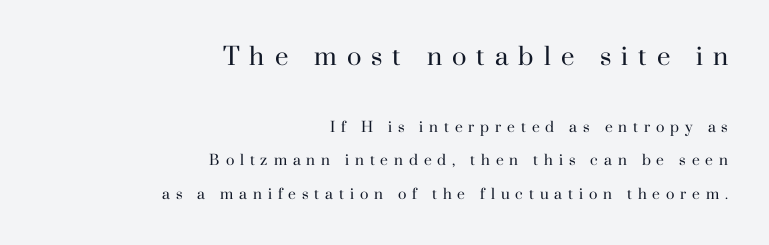
The image shows 24 px text type, upright; set right-aligned, loose line spacing (2.4x), unusually wide letter spacing (+0.42 em), not underlined; the first (top) block is 1.71x larger.
